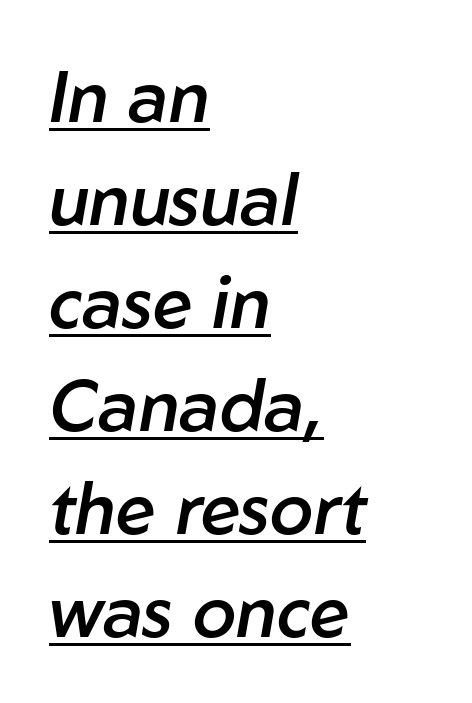
The image shows 71 px semibold type, italic (leaning right); set left-aligned, normal line spacing (1.45x), normal letter spacing, underlined; low stroke contrast and a medium x-height.
